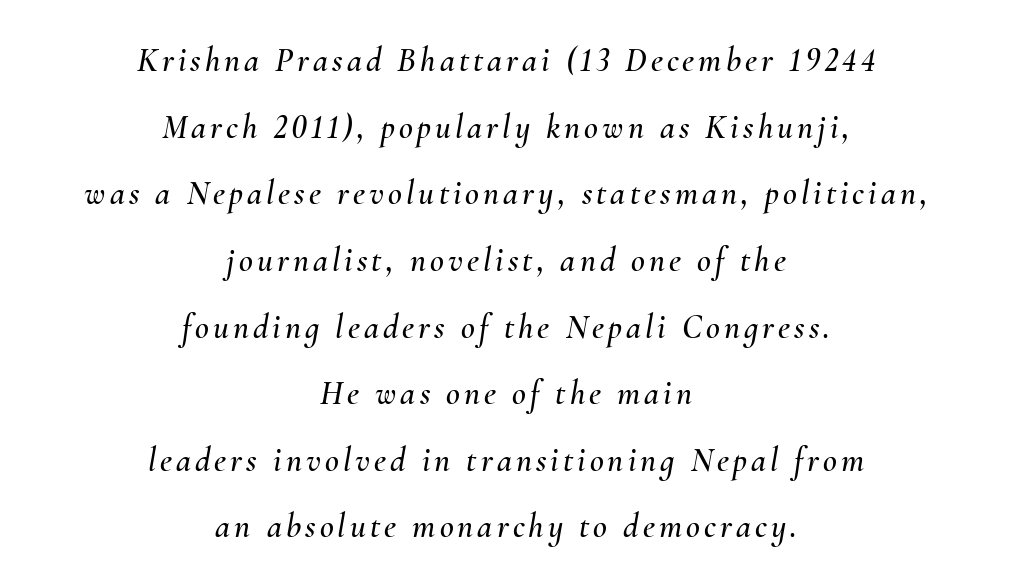
Q: Is the text italic (slanted)? A: Yes, it leans right by about 10 degrees.
Q: Is the text underlined? A: No.
Q: How is the paragraph aligned? A: Centered.
Q: Is the spacing between lines tight, normal or loose? A: Loose.
Q: Width (condensed, normal, or wide)? A: Normal.
Q: Stroke contrast? A: Medium.
Q: x-height? A: Small.
Q: Monospaced? A: No.
